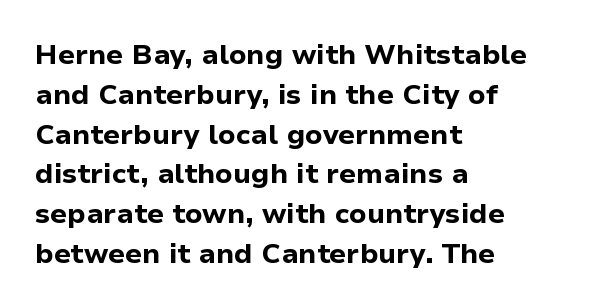
The paragraph has a hard left edge and a soft right edge. Looks like regular typesetting: each glyph gets only the width it needs. I'd call this a sans setting — the letters go barefoot. Each word holds together tightly as a unit, with standard inter-letter gaps. Caption: bold face, heavy strokes.
